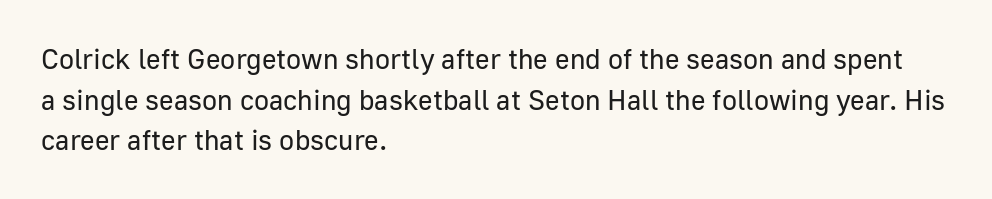
Think of a printed novel: that variable character pitch is what you see here. The strokes carry an ordinary text weight at most. Short and long lines alike share a common starting point at left. The designer went with a sans here, leaving each stem footless. The face used here is rendered with its standard letterfit. Any mark beneath the type? The region is blank.
